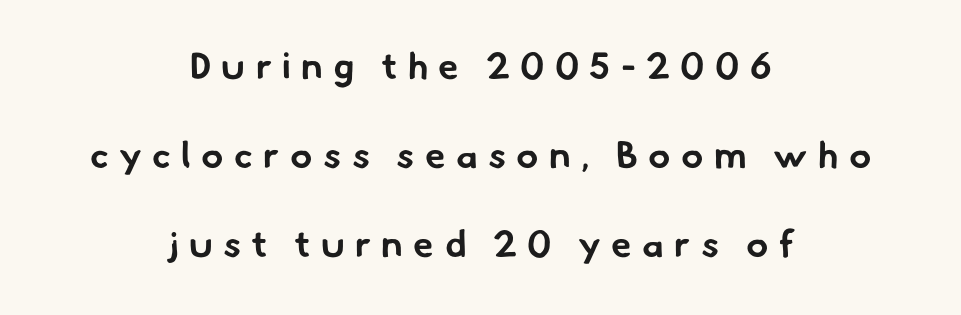
The image shows 37 px bold sans-serif type; set centered, loose line spacing (2.41x), unusually wide letter spacing (+0.28 em), not underlined; low stroke contrast and a small x-height.
